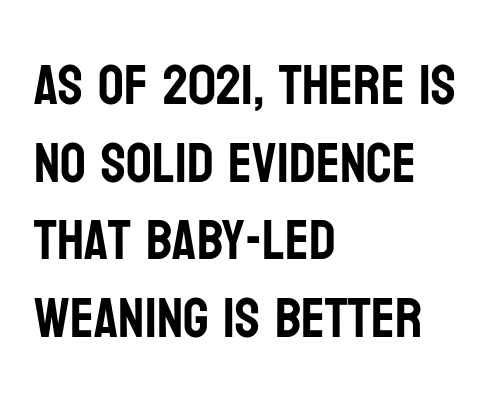
Here the designer chose a conventional face with non-uniform glyph widths. Observe the ordinary spacing: letters are neighbours, not strangers. Upright lettering throughout. Vertically, the passage feels balanced, rows spaced as you'd expect. Left-aligned paragraph, ragged on the right. The space directly below the letters is spotless.
